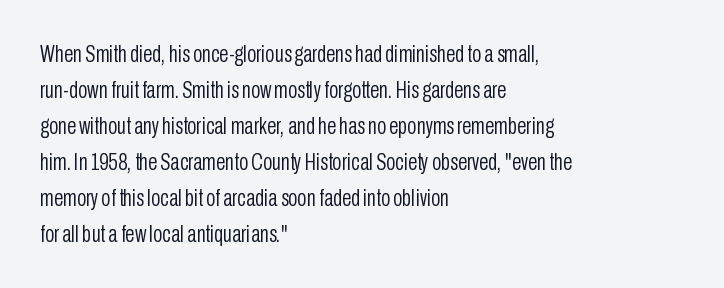
Q: Is the text bold? A: No.
Q: Is the text italic (slanted)? A: No, it is upright.
Q: Is the text underlined? A: No.
Q: How is the paragraph aligned? A: Left-aligned.
Q: Is the spacing between letters normal or unusually wide? A: Normal.
Q: Is the spacing between lines tight, normal or loose? A: Normal.
